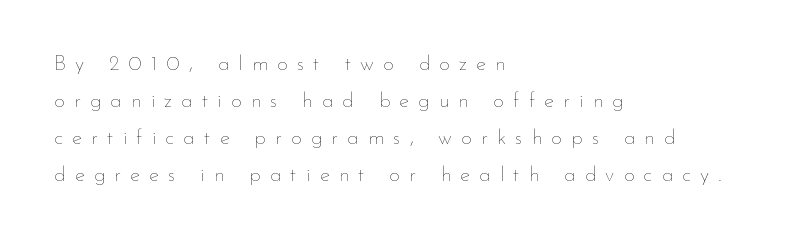
Q: Is the text bold? A: No.
Q: Is the text italic (slanted)? A: No, it is upright.
Q: Is the text underlined? A: No.
Q: How is the paragraph aligned? A: Left-aligned.
Q: Is the spacing between letters normal or unusually wide? A: Unusually wide.
